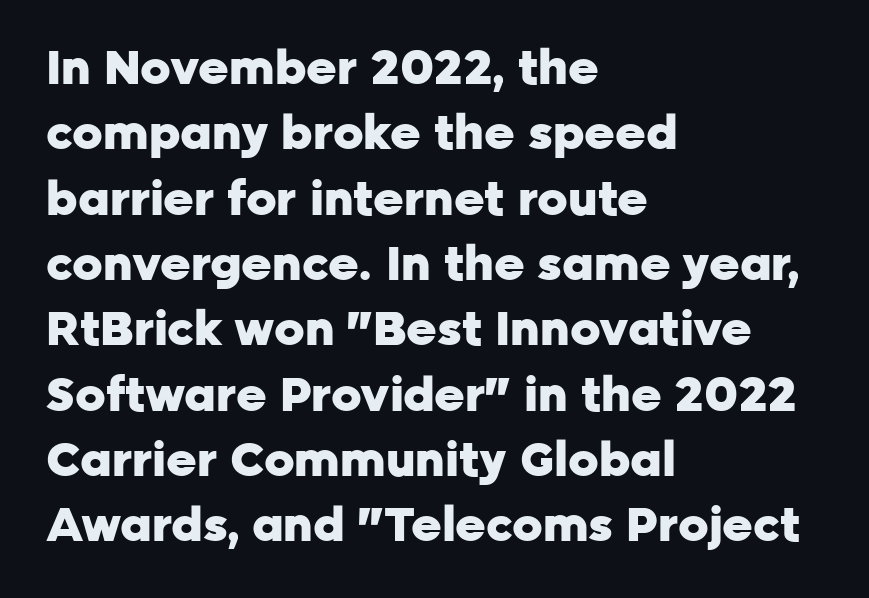
Q: Is the text bold? A: Yes.
Q: Is the text italic (slanted)? A: No, it is upright.
Q: Is the typeface a serif or a sans-serif typeface? A: Sans-serif.
Q: Is the text underlined? A: No.
Q: How is the paragraph aligned? A: Left-aligned.
Q: Is the spacing between letters normal or unusually wide? A: Normal.
Q: Is the spacing between lines tight, normal or loose? A: Normal.
Q: Width (condensed, normal, or wide)? A: Normal.
Q: Stroke contrast? A: Low.
Q: x-height? A: Medium.
Q: Monospaced? A: No.
